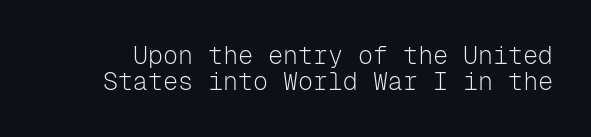
The image shows 25 px text type, upright; set tight line spacing (1.05x), normal letter spacing, not underlined.
